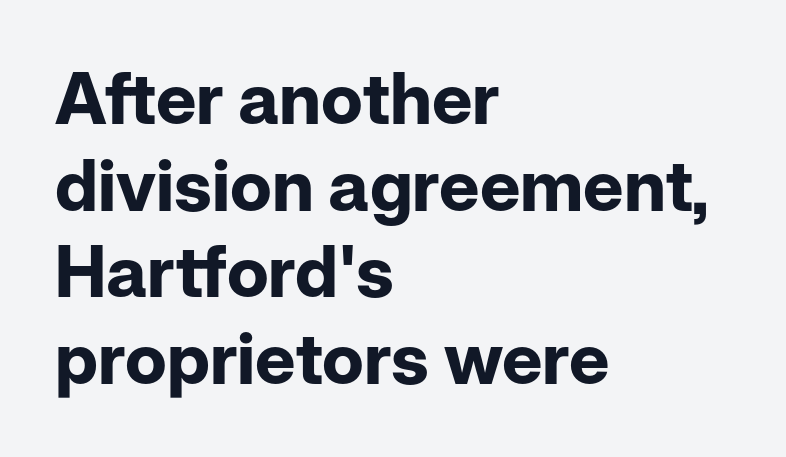
{"serif": "no", "italic": "no", "bold": "yes", "weight": "bold", "width": "normal", "stroke_contrast": "low", "x_height": "medium", "monospaced": "no", "underline": "no", "align": "left", "line_spacing_ratio": 1.22, "letter_spacing": "normal", "letter_spacing_em": 0.0, "glyph_px": 71}
